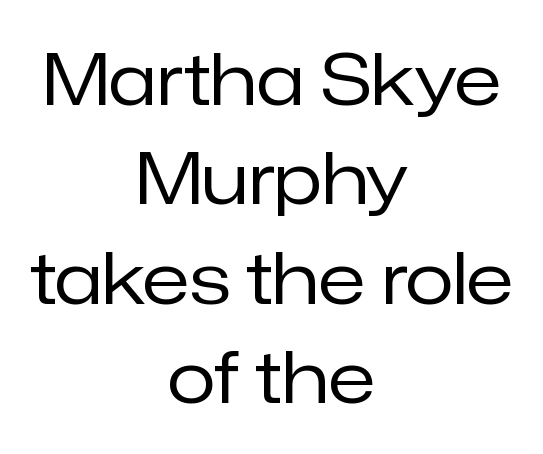
The image shows 71 px regular-weight sans-serif type, upright; set centered, normal line spacing (1.4x), normal letter spacing, not underlined; low stroke contrast and a medium x-height.
